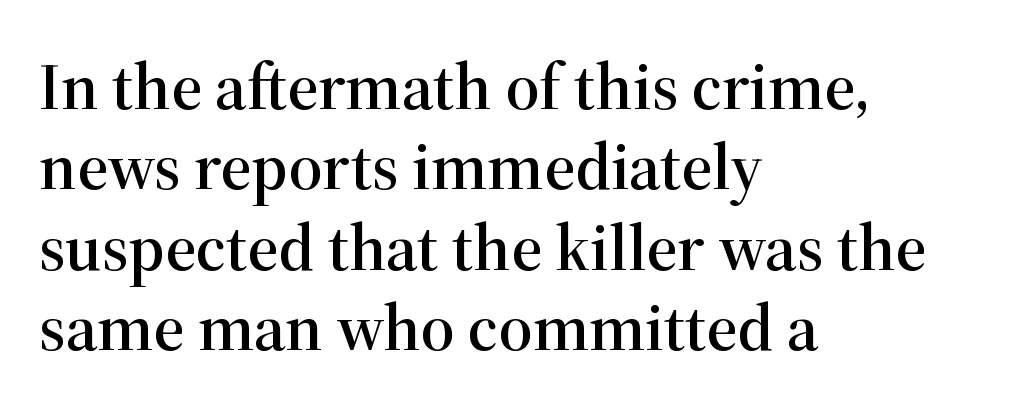
Spacing verdict: proportional, widths tailored to each character. Has an underline been added? It has not. Vertical strokes here are truly vertical. A serif font was chosen for this passage. Short note: letters normally spaced.
